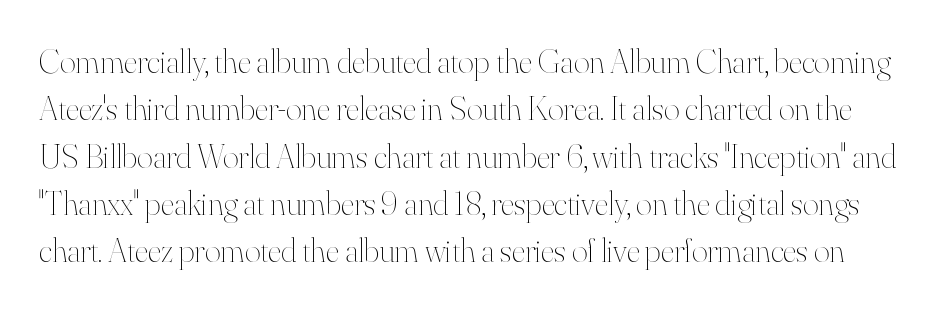
{"italic": "no", "bold": "no", "weight": "thin", "width": "normal", "stroke_contrast": "high", "x_height": "small", "monospaced": "no", "underline": "no", "line_spacing": "normal", "line_spacing_ratio": 1.39, "letter_spacing": "normal", "letter_spacing_em": 0.0, "glyph_px": 34}
